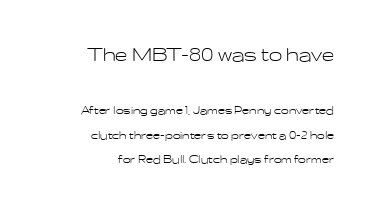
The image shows 24 px text type, upright; set right-aligned, line spacing 1.72x, normal letter spacing, not underlined; the first (top) block is 1.71x larger.
